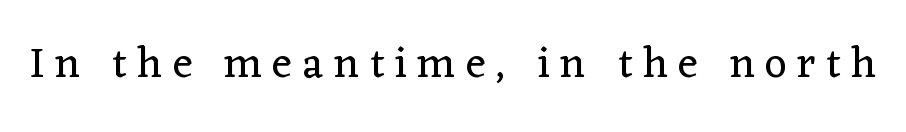
{"serif": "yes", "italic": "no", "bold": "no", "weight": "regular", "width": "normal", "stroke_contrast": "low", "x_height": "medium", "monospaced": "no", "underline": "no", "letter_spacing": "wide", "letter_spacing_em": 0.24, "glyph_px": 43}
